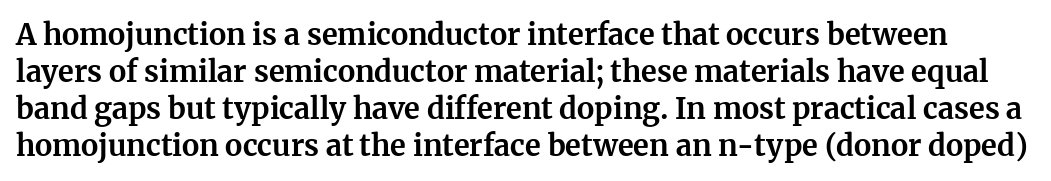
A full-strength bold gives these letters their thick strokes. The space directly below the letters is spotless. I'd call this a serif setting — the letters wear small feet. The lines sit at an ordinary, default distance from one another.
